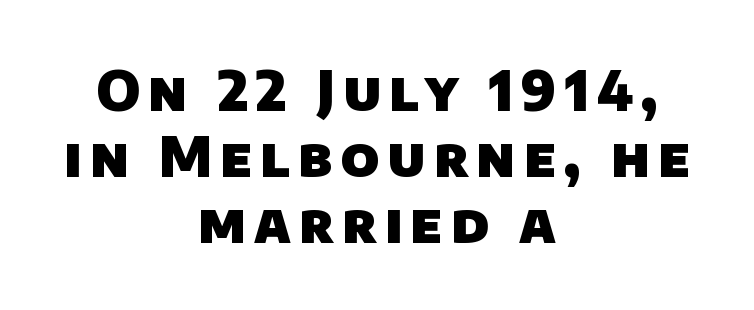
Q: Is the text bold? A: Yes.
Q: Is the typeface a serif or a sans-serif typeface? A: Sans-serif.
Q: Is the text underlined? A: No.
Q: How is the paragraph aligned? A: Centered.
Q: Width (condensed, normal, or wide)? A: Normal.
Q: Stroke contrast? A: Low.
Q: x-height? A: Large.
Q: Monospaced? A: No.
